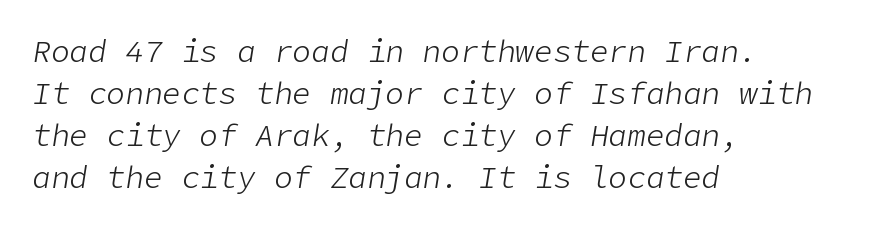
Bare-footed words on every line. The typesetter chose a ragged-right arrangement here. A typesetter would mark this as italic. Weight class: somewhere from thin through regular. The passage shown stacks its lines at a standard gap. What stands out about the letter spacing? Nothing — it is the standard amount.
